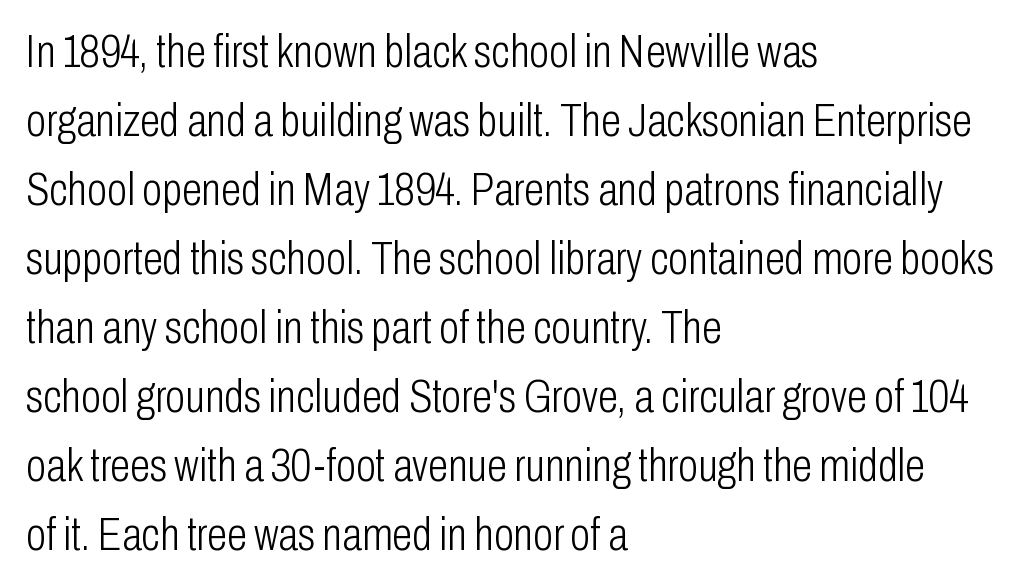
The image shows 46 px light, condensed sans-serif type, upright; set left-aligned, normal line spacing (1.5x), normal letter spacing, not underlined; low stroke contrast and a medium x-height.
